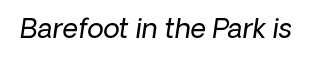
The image shows 27 px text type; set normal letter spacing, not underlined.
